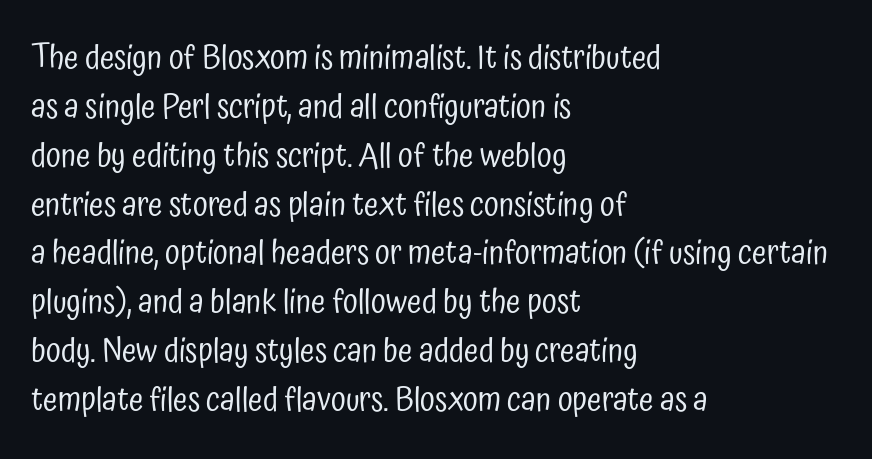
You could not count columns in this text — the font is proportionally spaced. Weight: in the light-to-regular range. When letters stand straight like this, we call the style roman or upright. Examine the stroke ends and you'll find no serifs.
